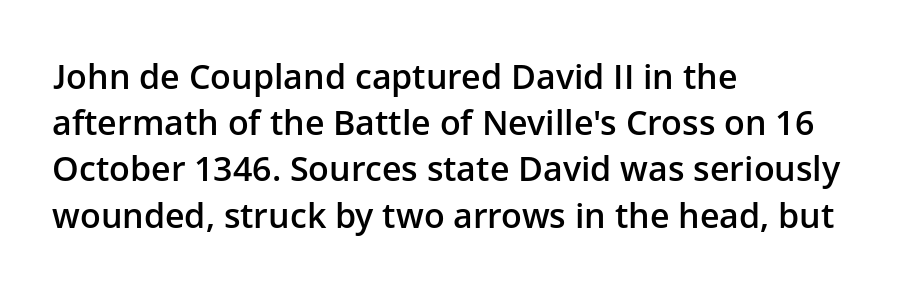
Q: Is the text bold? A: Semi-bold.
Q: Is the text italic (slanted)? A: No, it is upright.
Q: Is the typeface a serif or a sans-serif typeface? A: Sans-serif.
Q: Is the text underlined? A: No.
Q: How is the paragraph aligned? A: Left-aligned.
Q: Is the spacing between letters normal or unusually wide? A: Normal.
Q: Is the spacing between lines tight, normal or loose? A: Normal.
Q: Width (condensed, normal, or wide)? A: Normal.
Q: Stroke contrast? A: Low.
Q: x-height? A: Medium.
Q: Monospaced? A: No.
